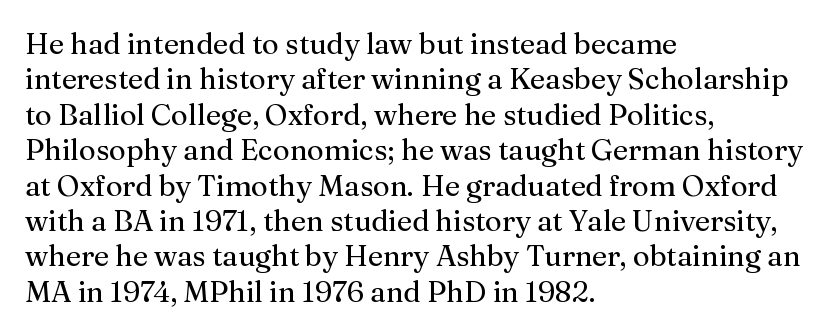
Decoration check: the copy has no underline. The gaps between neighbouring characters are ordinary and unremarkable. The weight would be labelled regular, book, light, or lighter still. If you drew a line through each stem, it would be perfectly vertical. The rendering anchors every line to the left-hand side. You could not count columns in this text — the font is proportionally spaced.
